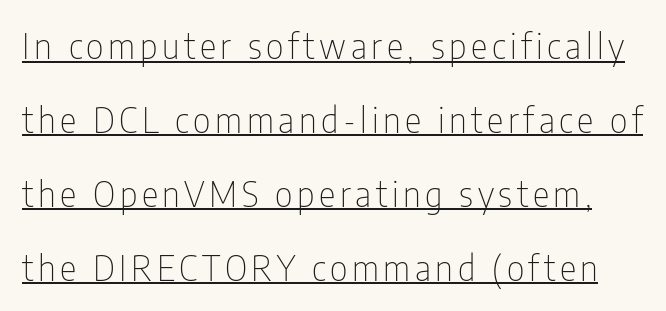
The image shows 35 px thin, condensed sans-serif type, upright; set loose line spacing (2.11x), underlined; low stroke contrast and a medium x-height.
